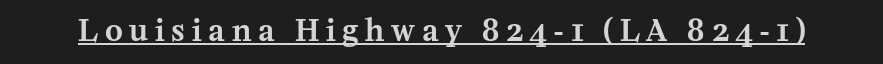
Every character sits straight up, as roman type does. The gaps between neighbouring characters are conspicuously large. Small tapered or slab feet sit at the stroke ends, so this counts as serif. The face used here appears with an underline applied. Note the varied advance widths — an 'i' is clearly narrower than an 'm'.
